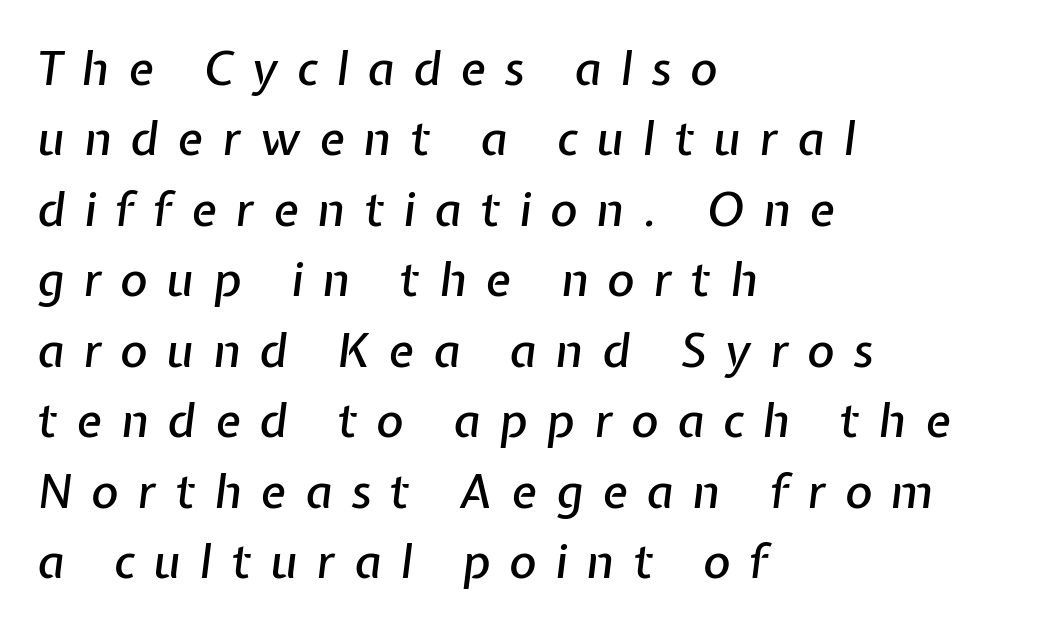
{"italic": "yes", "lean": "right", "slant_degrees": 7, "width": "normal", "stroke_contrast": "low", "x_height": "medium", "monospaced": "no", "underline": "no", "align": "left", "line_spacing": "normal", "line_spacing_ratio": 1.5, "letter_spacing": "wide", "letter_spacing_em": 0.4, "glyph_px": 47}
